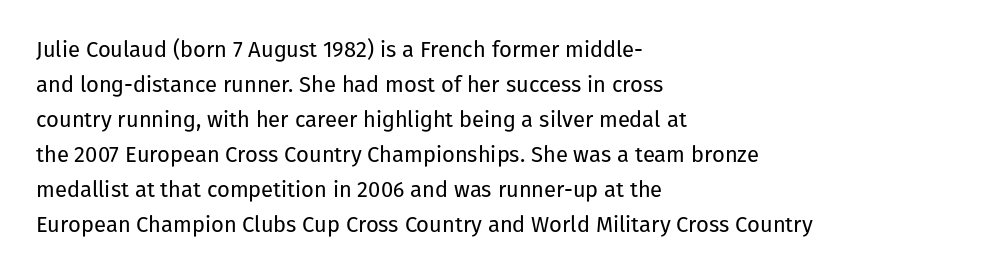
{"italic": "no", "bold": "no", "underline": "no", "align": "left", "line_spacing": "normal", "line_spacing_ratio": 1.59, "letter_spacing": "normal", "letter_spacing_em": 0.0, "glyph_px": 22}
